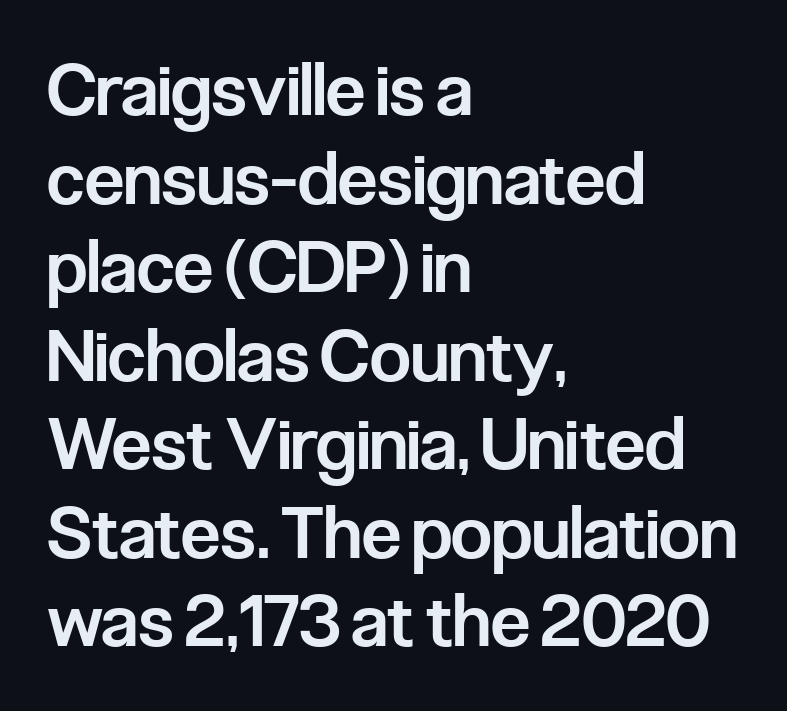
Q: Is the text bold? A: Semi-bold.
Q: Is the text italic (slanted)? A: No, it is upright.
Q: Is the typeface a serif or a sans-serif typeface? A: Sans-serif.
Q: Is the text underlined? A: No.
Q: How is the paragraph aligned? A: Left-aligned.
Q: Is the spacing between letters normal or unusually wide? A: Normal.
Q: Width (condensed, normal, or wide)? A: Condensed.
Q: Stroke contrast? A: Low.
Q: x-height? A: Medium.
Q: Monospaced? A: No.
